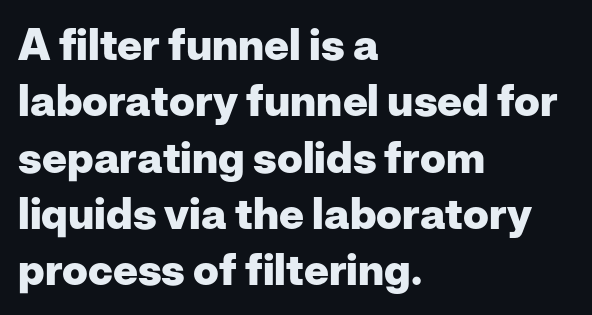
The image shows 43 px heavy sans-serif type, upright; set left-aligned, normal line spacing (1.31x), normal letter spacing, not underlined; low stroke contrast and a medium x-height.
